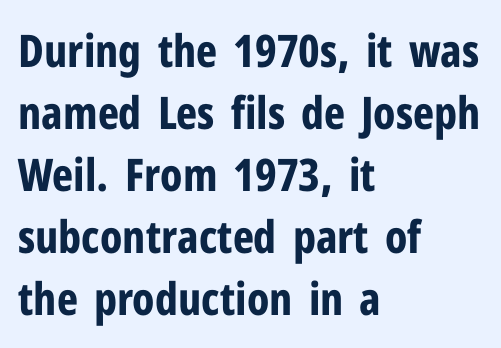
Check where the strokes stop: nothing finishes them off — pure sans. This sample uses an upright cut, with every glyph sitting square on the baseline. The leading is moderate, giving the passage an even texture. Beneath every word, the page is bare. Horizontally, the lines are justified to the leading edge only.
